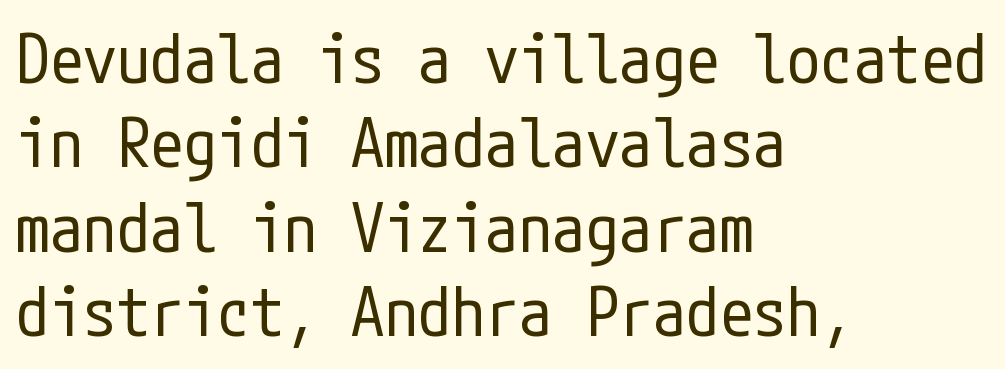
{"serif": "no", "italic": "no", "bold": "no", "weight": "regular", "width": "condensed", "stroke_contrast": "low", "x_height": "medium", "underline": "no", "align": "left", "line_spacing": "normal", "line_spacing_ratio": 1.26, "letter_spacing": "normal", "letter_spacing_em": 0.0, "glyph_px": 67}
